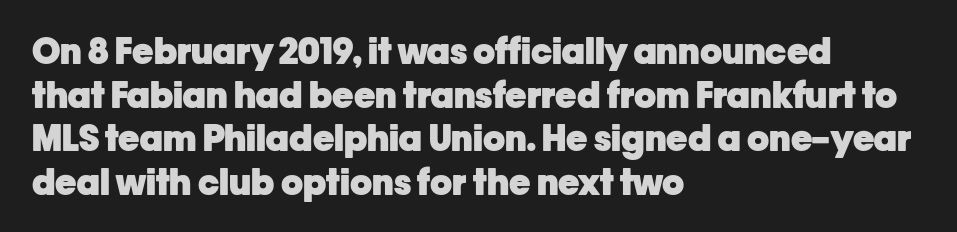
The typeface chosen for these lines omits serifs. Do the characters align in a grid? No, the font is proportional. Bare-footed words on every line. The letters are bold, with thick, heavy strokes.
